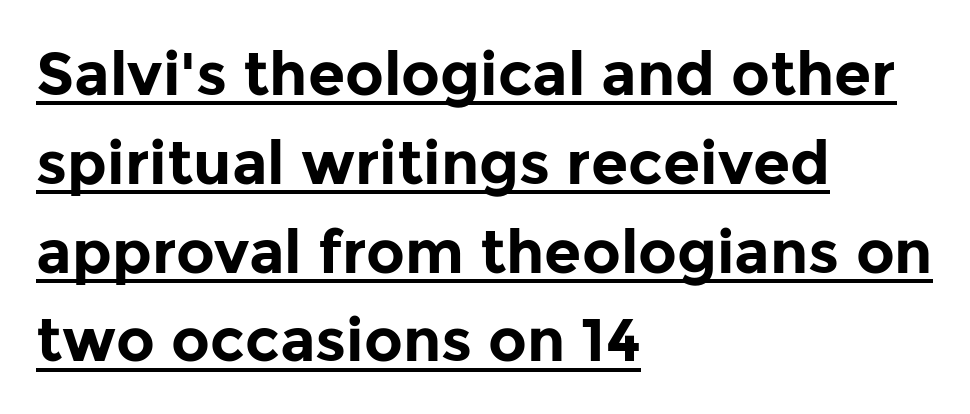
{"serif": "no", "italic": "no", "bold": "yes", "weight": "bold", "width": "normal", "stroke_contrast": "low", "x_height": "medium", "monospaced": "no", "underline": "yes", "align": "left", "line_spacing": "normal", "line_spacing_ratio": 1.48, "letter_spacing": "normal", "letter_spacing_em": 0.0, "glyph_px": 60}
